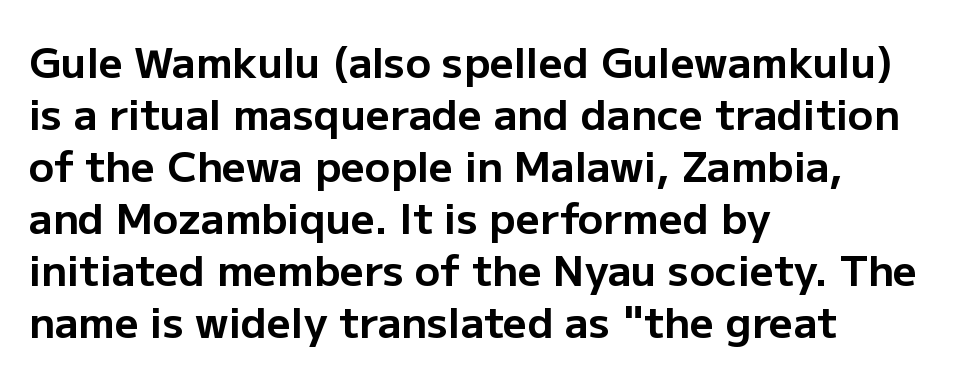
Q: Is the text bold? A: Yes.
Q: Is the text italic (slanted)? A: No, it is upright.
Q: Is the typeface a serif or a sans-serif typeface? A: Sans-serif.
Q: Is the text underlined? A: No.
Q: How is the paragraph aligned? A: Left-aligned.
Q: Is the spacing between letters normal or unusually wide? A: Normal.
Q: Width (condensed, normal, or wide)? A: Normal.
Q: Stroke contrast? A: Low.
Q: x-height? A: Medium.
Q: Monospaced? A: No.
